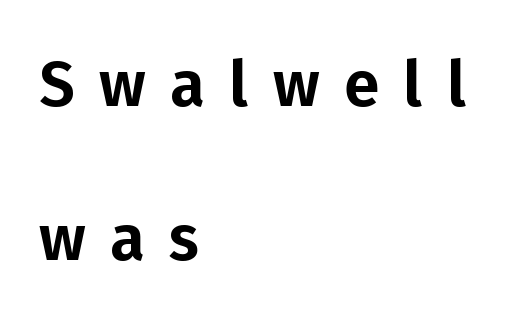
Tracking value appears strongly positive — letters spread wide. Designer's note — italics off, roman on. Typeset ragged right — the left edge is the straight one. Leading is clearly above the norm, producing a sparse column.
